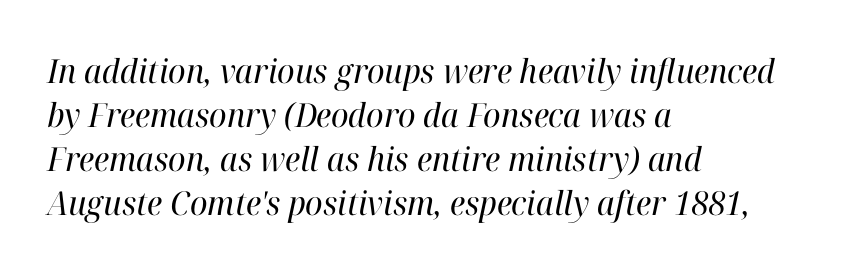
The image shows 33 px regular-weight serif type, italic (leaning right); set left-aligned, normal line spacing (1.33x), normal letter spacing, not underlined; high stroke contrast and a medium x-height.
